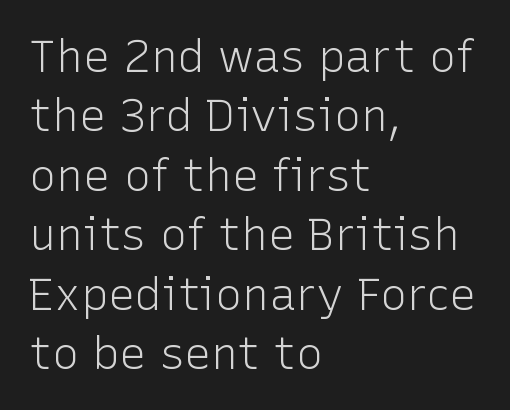
{"serif": "no", "italic": "no", "bold": "no", "weight": "light", "width": "normal", "stroke_contrast": "low", "x_height": "medium", "monospaced": "no", "underline": "no", "align": "left", "line_spacing": "normal", "line_spacing_ratio": 1.32, "letter_spacing": "normal", "letter_spacing_em": 0.0, "glyph_px": 45}
